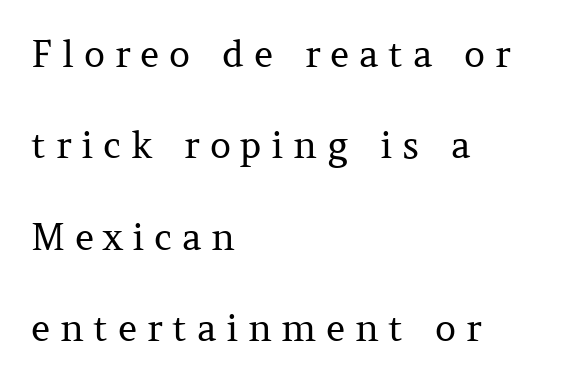
The image shows 37 px regular-weight serif type, upright; set left-aligned, loose line spacing (2.47x), unusually wide letter spacing (+0.26 em), not underlined; medium stroke contrast and a medium x-height.
